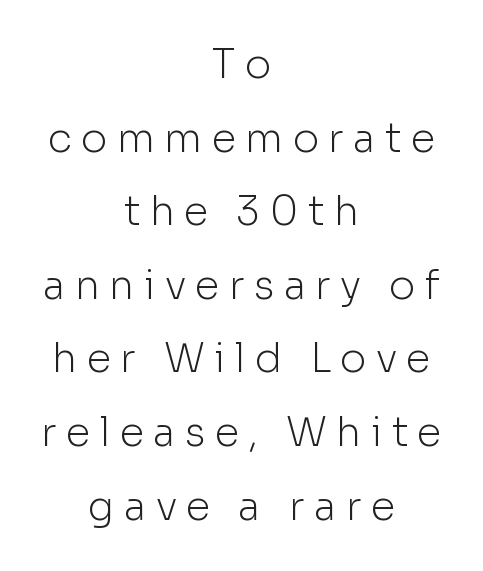
{"serif": "no", "italic": "no", "bold": "no", "weight": "light", "width": "normal", "stroke_contrast": "low", "x_height": "medium", "monospaced": "no", "underline": "no", "align": "center", "line_spacing_ratio": 1.84, "letter_spacing": "wide", "letter_spacing_em": 0.23, "glyph_px": 40}
